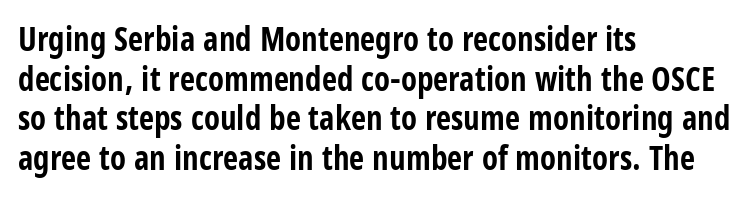
Words appear dense and cohesive because spacing is normal. The glyphs in this specimen are sans serif. This rendering uses left alignment, leaving the right contour irregular. Compared with an ordinary text face, these strokes are far heavier — a full bold. The zone under the glyphs is completely vacant. Characters remain perfectly vertical along every line.
